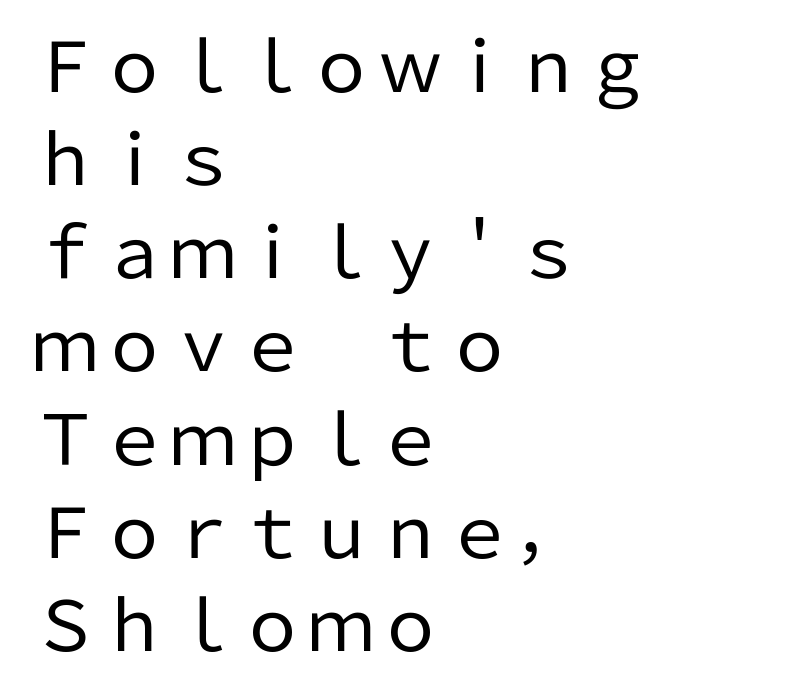
Regular leading. Characters remain perfectly vertical along every line. Where is the straight margin? On the left. Standard letterfit; no display-style spreading of the glyphs.
